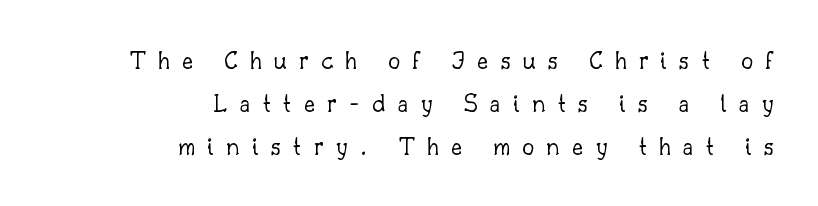
The image shows 27 px text type, upright; set right-aligned, normal line spacing (1.6x), unusually wide letter spacing (+0.45 em), not underlined.
